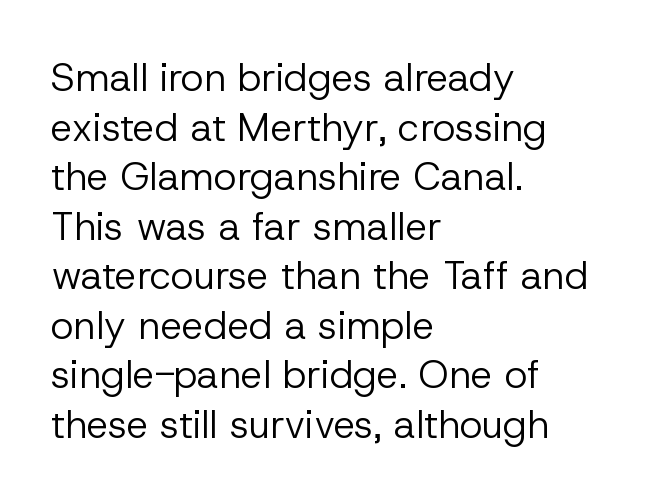
{"serif": "no", "italic": "no", "bold": "no", "weight": "regular", "width": "normal", "stroke_contrast": "low", "x_height": "medium", "monospaced": "no", "underline": "no", "align": "left", "line_spacing": "normal", "line_spacing_ratio": 1.27, "letter_spacing": "normal", "letter_spacing_em": 0.0, "glyph_px": 39}
